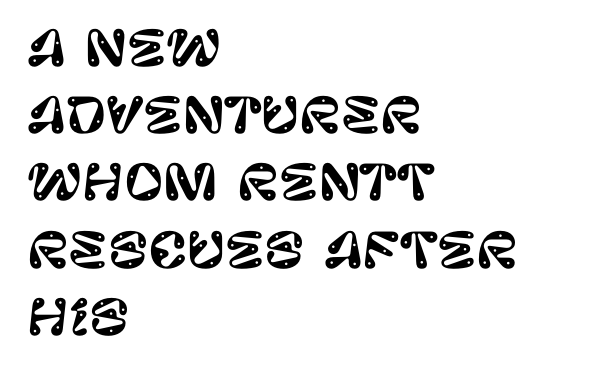
Q: Is the text italic (slanted)? A: Yes.
Q: Is the typeface a serif or a sans-serif typeface? A: Sans-serif.
Q: Is the text underlined? A: No.
Q: How is the paragraph aligned? A: Left-aligned.
Q: Is the spacing between letters normal or unusually wide? A: Normal.
Q: Is the spacing between lines tight, normal or loose? A: Normal.
Q: Width (condensed, normal, or wide)? A: Normal.
Q: Stroke contrast? A: Low.
Q: x-height? A: Large.
Q: Monospaced? A: No.
